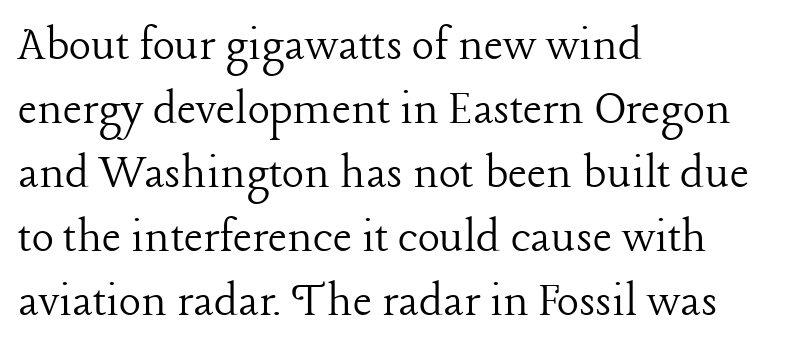
The image shows 52 px light serif type, upright; set left-aligned, line spacing 1.23x, normal letter spacing, not underlined; low stroke contrast and a medium x-height.
